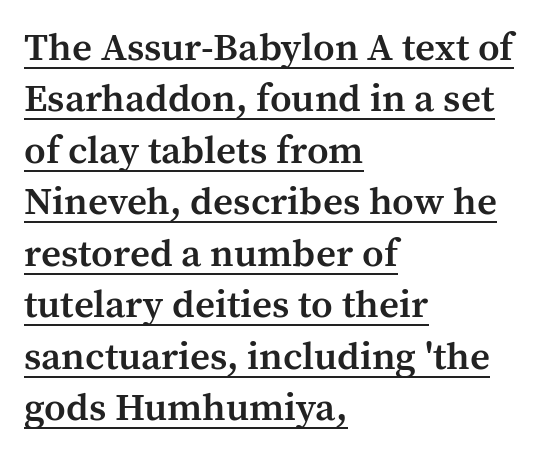
Q: Is the text bold? A: Semi-bold.
Q: Is the text italic (slanted)? A: No, it is upright.
Q: Is the typeface a serif or a sans-serif typeface? A: Serif.
Q: Is the text underlined? A: Yes.
Q: How is the paragraph aligned? A: Left-aligned.
Q: Is the spacing between letters normal or unusually wide? A: Normal.
Q: Is the spacing between lines tight, normal or loose? A: Normal.
Q: Width (condensed, normal, or wide)? A: Normal.
Q: Stroke contrast? A: Medium.
Q: x-height? A: Medium.
Q: Monospaced? A: No.
